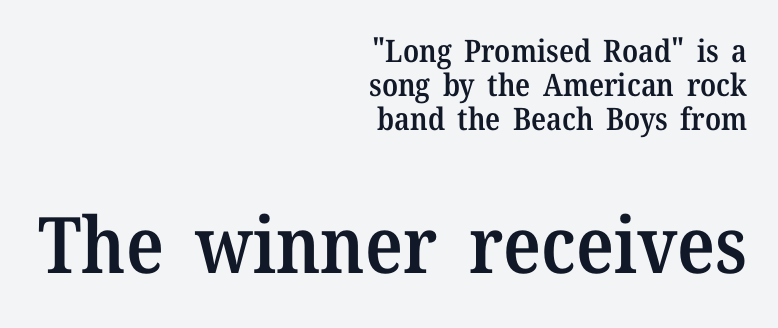
{"serif": "yes", "italic": "no", "bold": "semi", "weight": "semibold", "width": "normal", "stroke_contrast": "medium", "x_height": "medium", "monospaced": "no", "underline": "no", "align": "right", "line_spacing": "tight", "line_spacing_ratio": 1.09, "letter_spacing": "normal", "letter_spacing_em": 0.0, "larger_block": "second", "size_ratio": 2.52, "glyph_px": 78}
